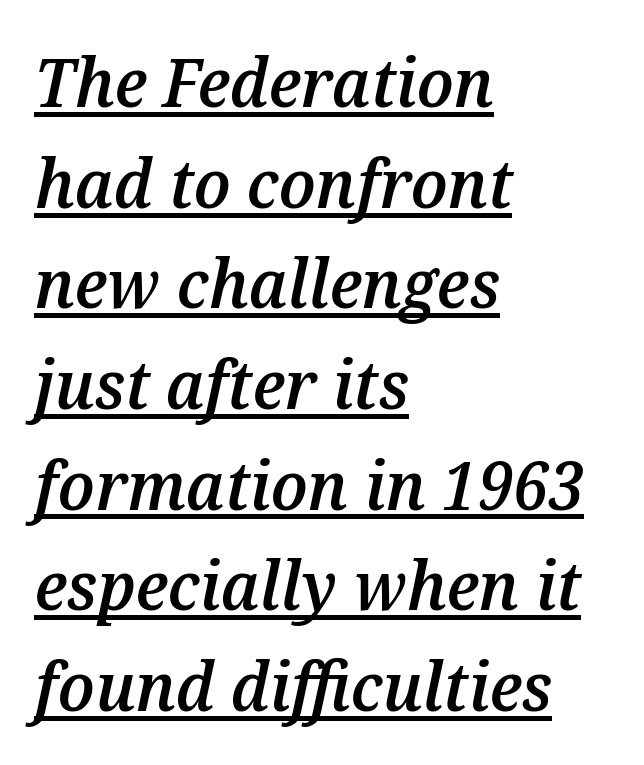
A typesetter would call this proportional, since set widths differ per character. A normal amount of white space separates one row of letters from the next. The rendering applies a slant to the glyphs. Honestly, the underline is the first thing you notice here. What stands out about the letter spacing? Nothing — it is the standard amount. The passage shown is semibold, sitting just below true bold.
